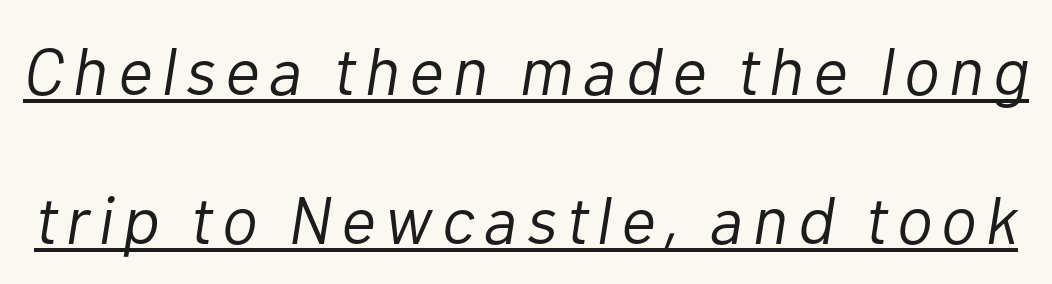
The passage shown is typed in a proportional face where columns would drift. The words here are underlined. Is the type heavy? It reads as light-to-regular instead. A typesetter would call this leading open, well beyond the default. In terms of posture, this sample is oblique.
